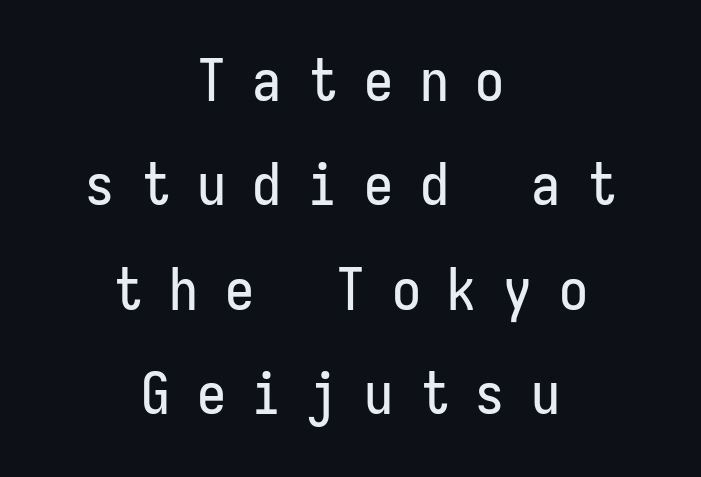
{"serif": "no", "italic": "no", "width": "condensed", "stroke_contrast": "low", "x_height": "medium", "monospaced": "yes", "underline": "no", "align": "center", "line_spacing_ratio": 1.8, "letter_spacing": "wide", "letter_spacing_em": 0.46, "glyph_px": 58}
